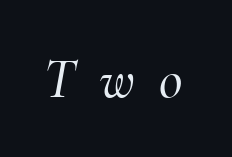
The image shows 58 px serif type, italic (leaning right); set unusually wide letter spacing (+0.41 em), not underlined; medium stroke contrast and a small x-height.
